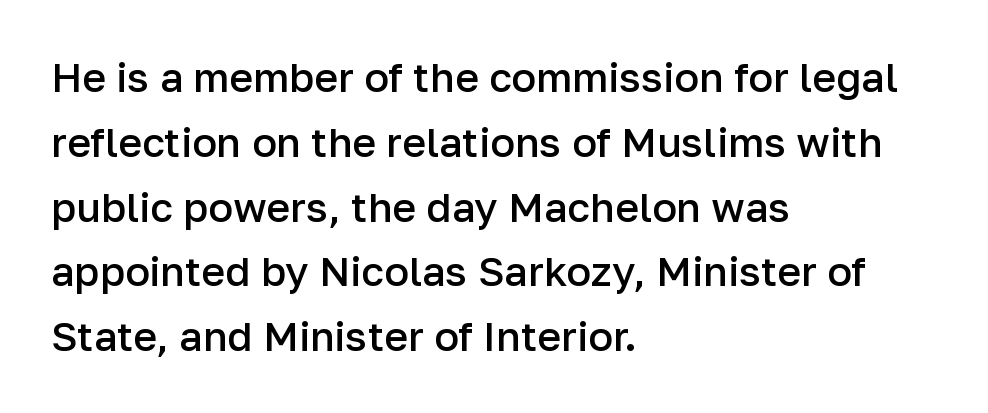
Q: Is the text bold? A: Semi-bold.
Q: Is the text italic (slanted)? A: No, it is upright.
Q: Is the typeface a serif or a sans-serif typeface? A: Sans-serif.
Q: Is the text underlined? A: No.
Q: How is the paragraph aligned? A: Left-aligned.
Q: Is the spacing between letters normal or unusually wide? A: Normal.
Q: Is the spacing between lines tight, normal or loose? A: Normal.
Q: Width (condensed, normal, or wide)? A: Normal.
Q: Stroke contrast? A: Low.
Q: x-height? A: Medium.
Q: Monospaced? A: No.
